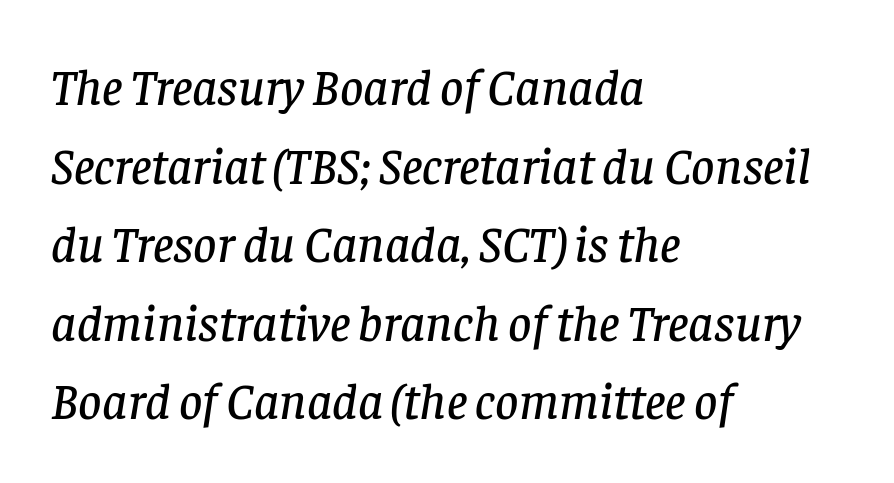
The image shows 51 px serif type, italic (leaning right); set left-aligned, normal line spacing (1.54x), normal letter spacing, not underlined; low stroke contrast and a large x-height.
